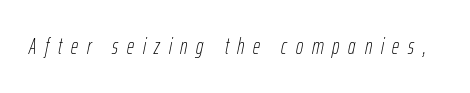
Q: Is the text bold? A: No.
Q: Is the text italic (slanted)? A: Yes, it leans right by about 12 degrees.
Q: Is the text underlined? A: No.
Q: Is the spacing between letters normal or unusually wide? A: Unusually wide.
